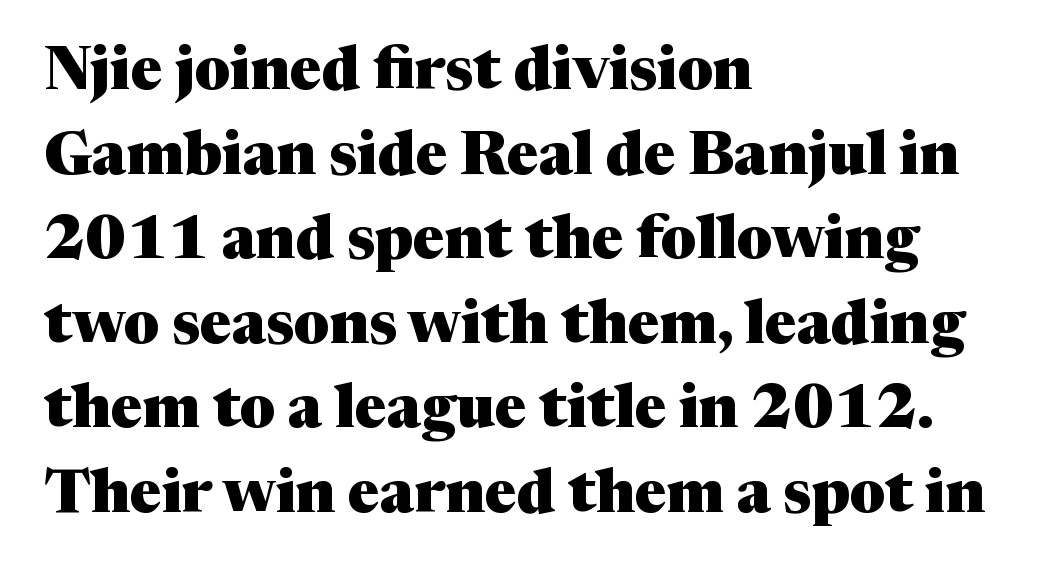
{"serif": "yes", "italic": "no", "bold": "yes", "weight": "heavy", "width": "normal", "stroke_contrast": "medium", "x_height": "medium", "monospaced": "no", "underline": "no", "align": "left", "line_spacing": "normal", "line_spacing_ratio": 1.41, "letter_spacing": "normal", "letter_spacing_em": 0.0, "glyph_px": 60}
